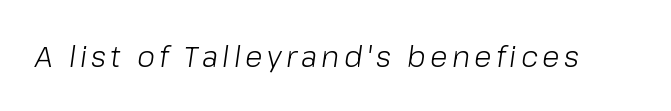
{"italic": "yes", "lean": "right", "slant_degrees": 8, "bold": "no", "weight": "light", "width": "normal", "stroke_contrast": "low", "x_height": "medium", "monospaced": "no", "underline": "no", "glyph_px": 29}
